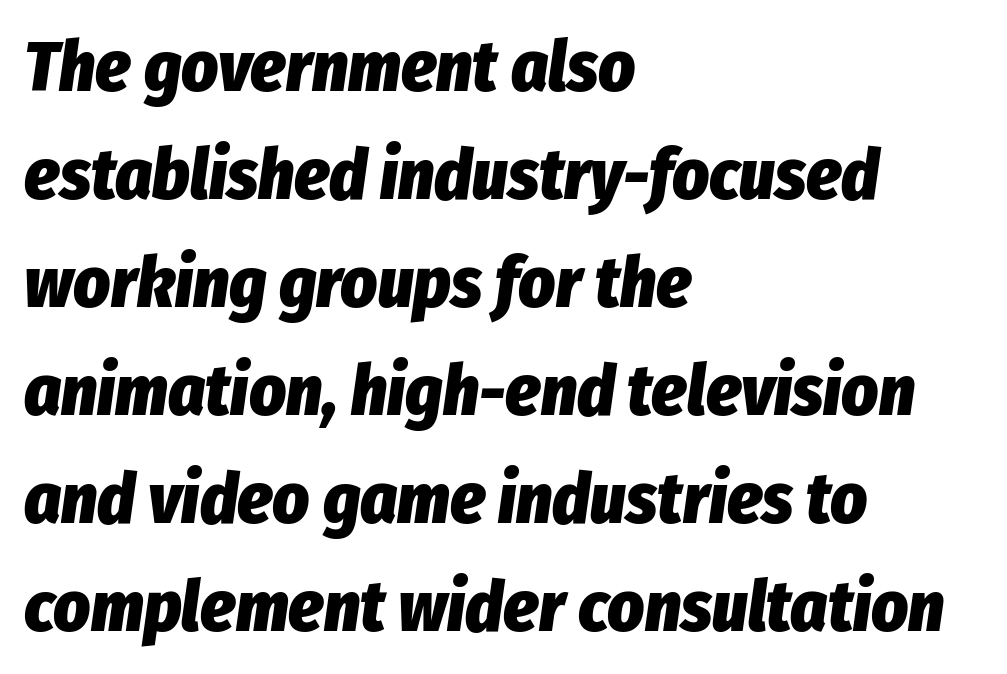
Q: Is the text bold? A: Yes.
Q: Is the text italic (slanted)? A: Yes, it leans right by about 8 degrees.
Q: Is the text underlined? A: No.
Q: How is the paragraph aligned? A: Left-aligned.
Q: Is the spacing between letters normal or unusually wide? A: Normal.
Q: Is the spacing between lines tight, normal or loose? A: Normal.
Q: Width (condensed, normal, or wide)? A: Condensed.
Q: Stroke contrast? A: Low.
Q: x-height? A: Medium.
Q: Monospaced? A: No.
